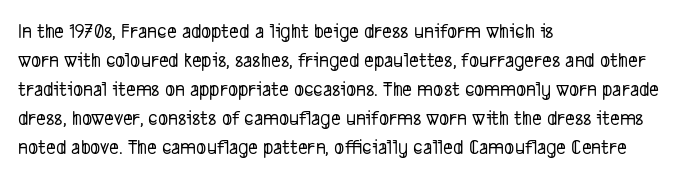
The image shows 21 px text type; set left-aligned, normal line spacing (1.38x), normal letter spacing, not underlined.
